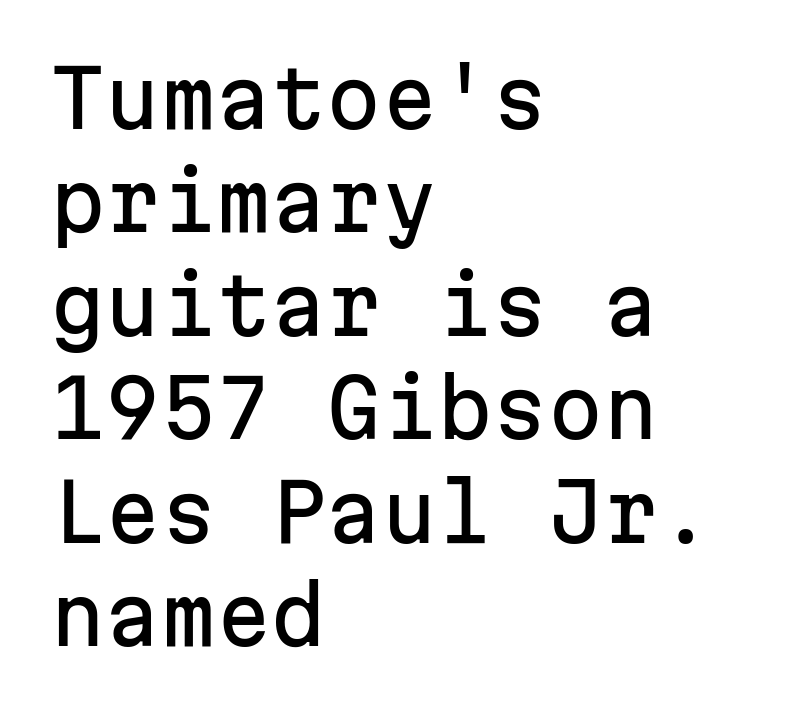
Q: Is the text italic (slanted)? A: No, it is upright.
Q: Is the typeface a serif or a sans-serif typeface? A: Sans-serif.
Q: Is the text underlined? A: No.
Q: How is the paragraph aligned? A: Left-aligned.
Q: Is the spacing between letters normal or unusually wide? A: Normal.
Q: Is the spacing between lines tight, normal or loose? A: Normal.
Q: Width (condensed, normal, or wide)? A: Normal.
Q: Stroke contrast? A: Low.
Q: x-height? A: Medium.
Q: Monospaced? A: Yes.
